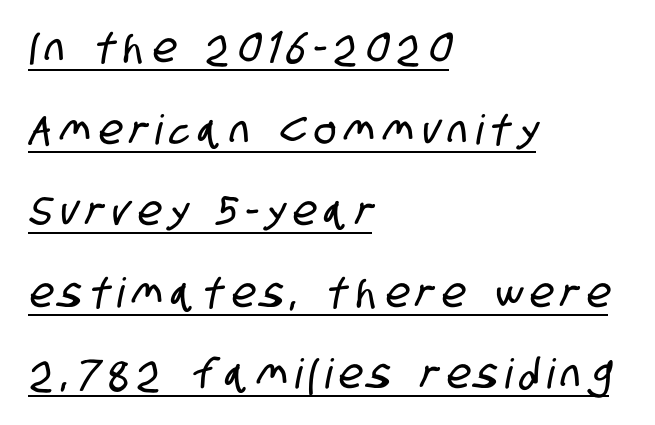
Q: Is the typeface a serif or a sans-serif typeface? A: Sans-serif.
Q: Is the text underlined? A: Yes.
Q: How is the paragraph aligned? A: Left-aligned.
Q: Is the spacing between letters normal or unusually wide? A: Unusually wide.
Q: Is the spacing between lines tight, normal or loose? A: Loose.
Q: Width (condensed, normal, or wide)? A: Condensed.
Q: Stroke contrast? A: Low.
Q: x-height? A: Large.
Q: Monospaced? A: No.
